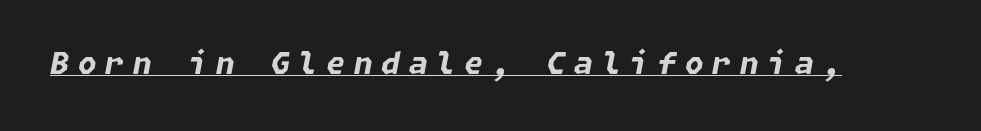
Each word looks stretched out because of the extra space between its letters. A continuous stroke trails under the words, as in a hyperlink. Every letter is thick-stroked: bold, no question. Looking at the ascenders, they clearly lean.
